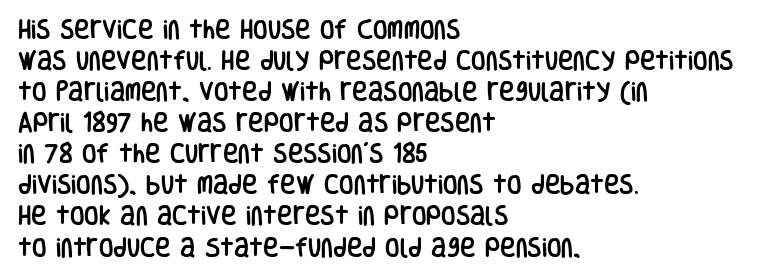
Does the copy run flush right? No — it runs flush left. The specimen reads as upright at a glance. Between one letter and the next there's only the usual sliver of space. The designer left line spacing at the default.
